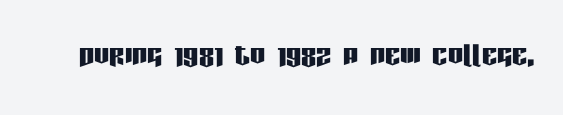
Q: Is the text italic (slanted)? A: No, it is upright.
Q: Is the typeface a serif or a sans-serif typeface? A: Sans-serif.
Q: Is the text underlined? A: No.
Q: Is the spacing between letters normal or unusually wide? A: Normal.
Q: Width (condensed, normal, or wide)? A: Condensed.
Q: Stroke contrast? A: Low.
Q: x-height? A: Large.
Q: Monospaced? A: No.
